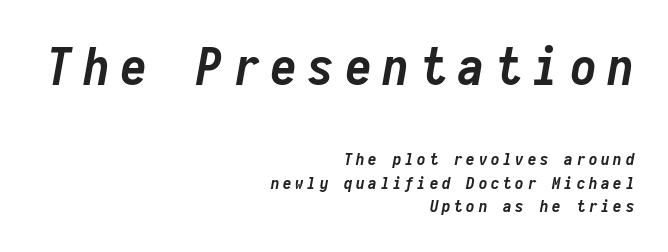
{"italic": "yes", "lean": "right", "slant_degrees": 10, "bold": "yes", "weight": "semibold", "width": "condensed", "stroke_contrast": "low", "x_height": "medium", "monospaced": "yes", "underline": "no", "align": "right", "line_spacing": "normal", "line_spacing_ratio": 1.39, "letter_spacing": "wide", "letter_spacing_em": 0.22, "larger_block": "first", "size_ratio": 3.06, "glyph_px": 52}
